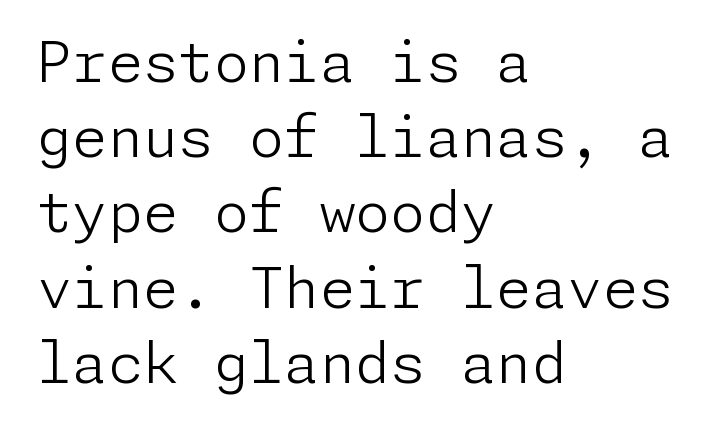
{"serif": "no", "italic": "no", "bold": "no", "weight": "light", "width": "normal", "stroke_contrast": "low", "x_height": "medium", "underline": "no", "align": "left", "line_spacing": "normal", "line_spacing_ratio": 1.32, "letter_spacing": "normal", "letter_spacing_em": 0.0, "glyph_px": 57}
